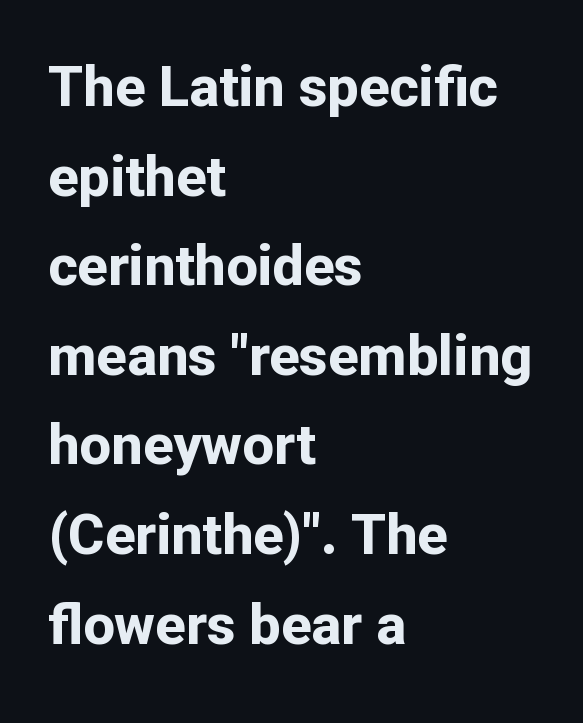
Q: Is the text bold? A: Yes.
Q: Is the text italic (slanted)? A: No, it is upright.
Q: Is the typeface a serif or a sans-serif typeface? A: Sans-serif.
Q: Is the text underlined? A: No.
Q: How is the paragraph aligned? A: Left-aligned.
Q: Is the spacing between letters normal or unusually wide? A: Normal.
Q: Is the spacing between lines tight, normal or loose? A: Normal.
Q: Width (condensed, normal, or wide)? A: Normal.
Q: Stroke contrast? A: Low.
Q: x-height? A: Medium.
Q: Monospaced? A: No.
